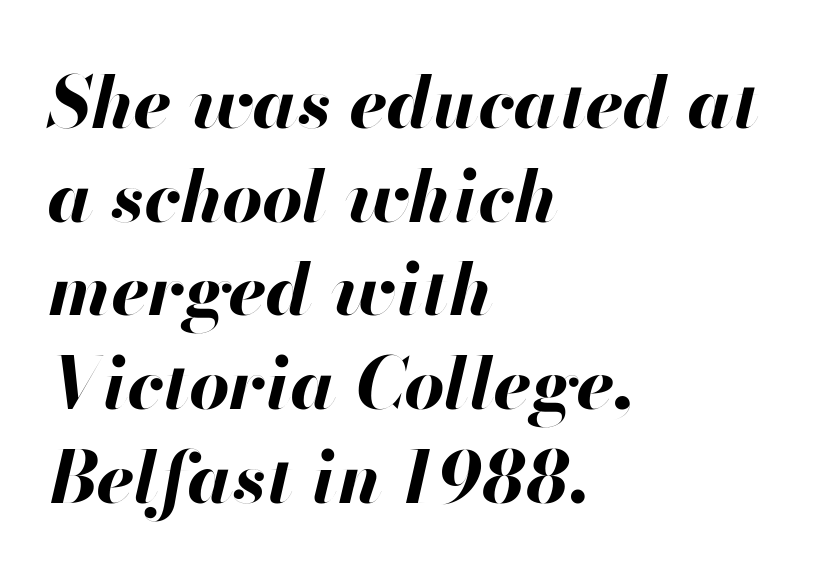
Do the characters align in a grid? No, the font is proportional. All the whitespace from short lines collects on the right. This is oblique type, the kind used for emphasis or titles. This rendering features lettering with no underline. Interline gaps are of average width in this sample. Set as a true bold cut, around the 700 mark.
